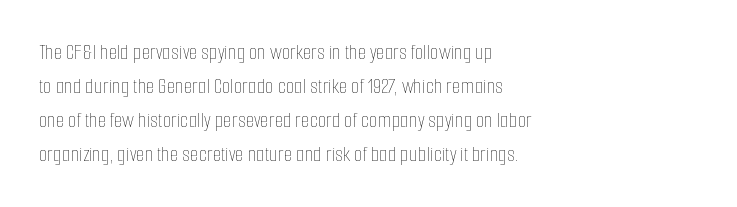
The image shows 22 px text type, upright; set left-aligned, normal line spacing (1.54x), normal letter spacing, not underlined.
